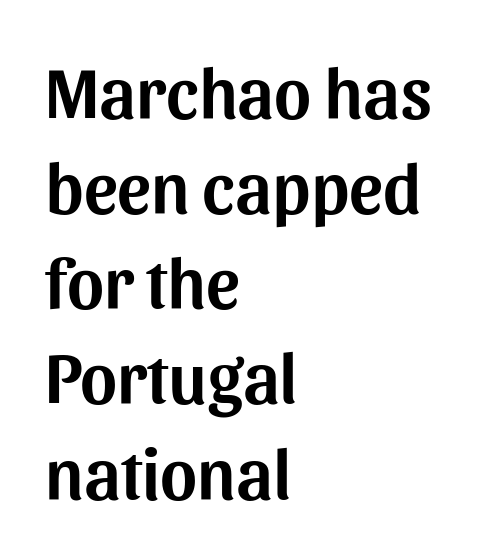
{"serif": "no", "italic": "no", "width": "normal", "stroke_contrast": "medium", "x_height": "medium", "monospaced": "no", "underline": "no", "align": "left", "line_spacing": "normal", "line_spacing_ratio": 1.34, "letter_spacing": "normal", "letter_spacing_em": 0.0, "glyph_px": 71}
